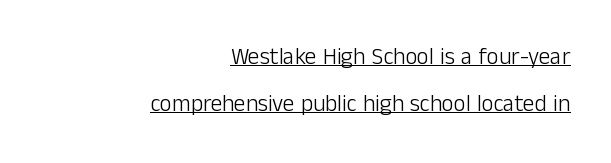
A great deal of white space separates one row of letters from the next. The type sits square on the baseline with zero lean. Students, observe the line beneath the letters — that is underlining. The gaps between neighbouring characters are ordinary and unremarkable. The font is comparable to plain body text, perhaps lighter. Line ends are locked; line starts wander.
